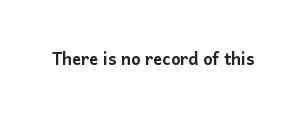
Tall strokes in this sample are plumb rather than angled. Short note: letters normally spaced. Lines of text with bare space underneath.
